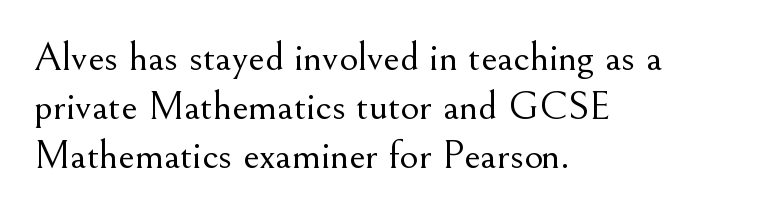
Q: Is the text bold? A: No.
Q: Is the text italic (slanted)? A: No, it is upright.
Q: Is the typeface a serif or a sans-serif typeface? A: Serif.
Q: Is the text underlined? A: No.
Q: How is the paragraph aligned? A: Left-aligned.
Q: Is the spacing between letters normal or unusually wide? A: Normal.
Q: Width (condensed, normal, or wide)? A: Normal.
Q: Stroke contrast? A: Medium.
Q: x-height? A: Small.
Q: Monospaced? A: No.
